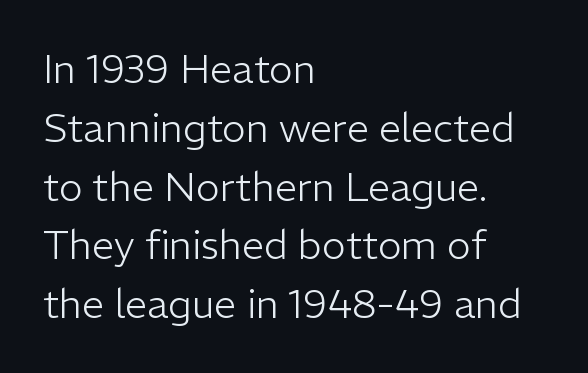
The image shows 40 px light sans-serif type, upright; set left-aligned, normal line spacing (1.47x), normal letter spacing, not underlined; low stroke contrast and a medium x-height.
